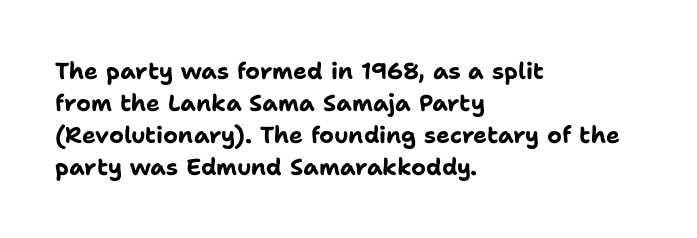
Compared with typical paragraphs, the rows here are spaced about the same. In terms of posture, this sample is upright. You'd pick this weight for a headline — it's a proper bold. Typeset ragged right — the left edge is the straight one.
